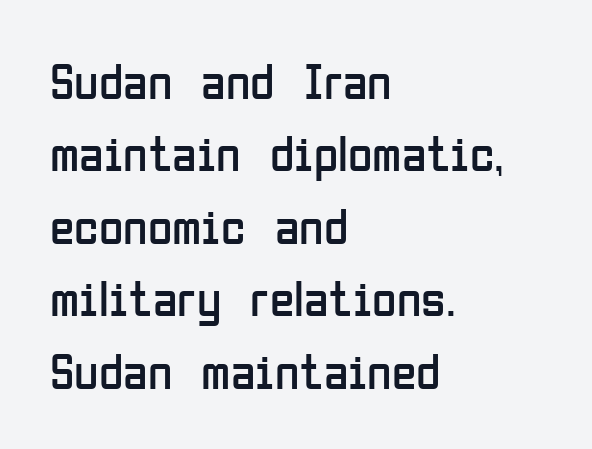
The image shows 50 px regular-weight, condensed sans-serif type, upright; set left-aligned, normal line spacing (1.45x), normal letter spacing, not underlined; low stroke contrast and a medium x-height.
